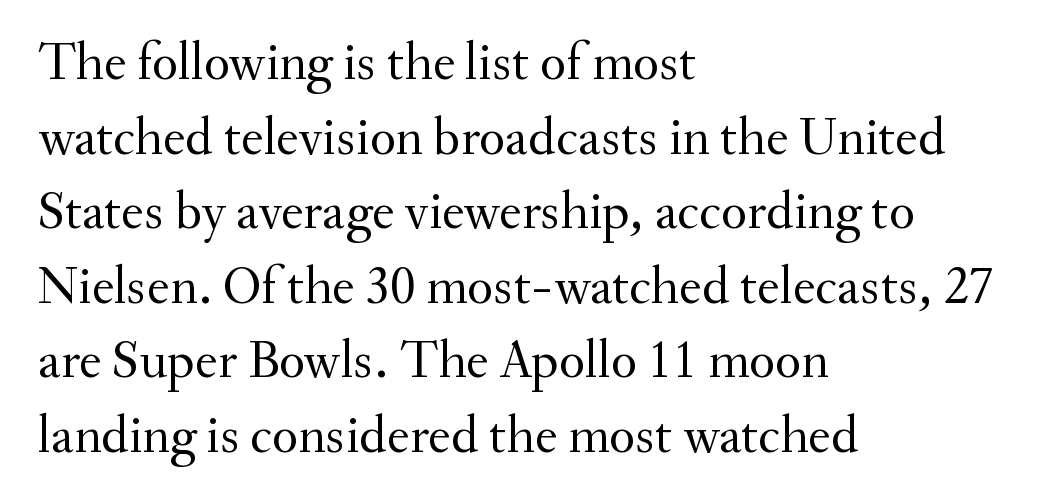
The passage shown stacks its lines at a standard gap. Tracking value appears to be zero — textbook default spacing. Observe the serifs anchoring each vertical stroke in this sample. Has an underline been added? It has not. Each letter keeps its own natural width here, so spacing adapts to shape. Is the block centered? No — it sits flush against the left margin.
